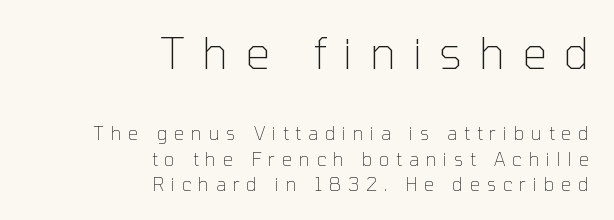
Q: Is the text bold? A: No.
Q: Is the text italic (slanted)? A: No, it is upright.
Q: Is the typeface a serif or a sans-serif typeface? A: Sans-serif.
Q: Is the text underlined? A: No.
Q: How is the paragraph aligned? A: Right-aligned.
Q: Is the spacing between letters normal or unusually wide? A: Unusually wide.
Q: Is the spacing between lines tight, normal or loose? A: Normal.
Q: Which block of text is set in a larger size, the first (top) or the second (bottom)? A: The first (top) one.
Q: Width (condensed, normal, or wide)? A: Normal.
Q: Stroke contrast? A: Low.
Q: x-height? A: Medium.
Q: Monospaced? A: No.
